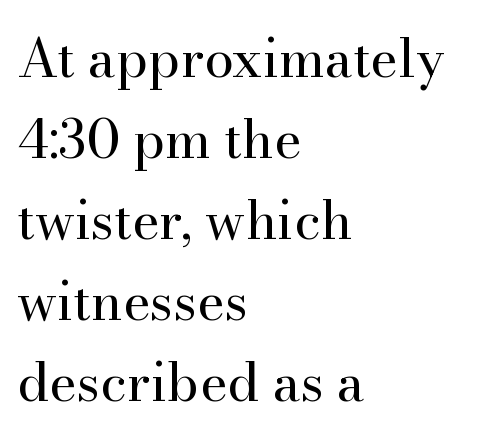
The image shows 53 px regular-weight serif type, upright; set left-aligned, normal line spacing (1.53x), normal letter spacing, not underlined; high stroke contrast and a small x-height.
